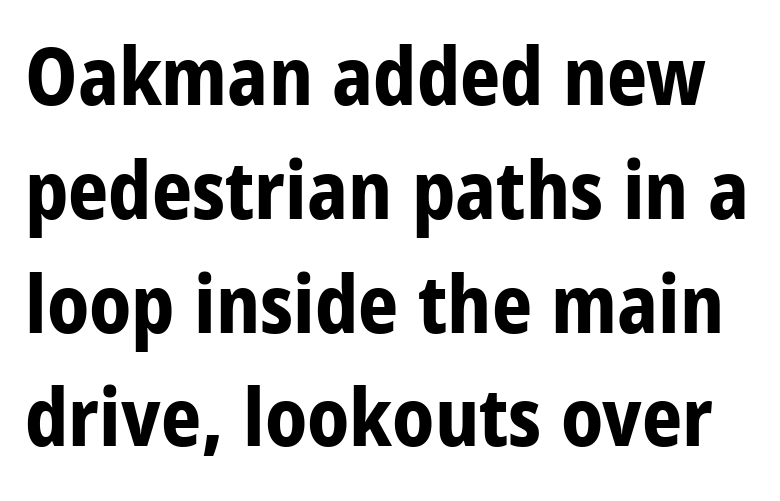
A full-strength bold gives these letters their thick strokes. Every character sits straight up, as roman type does. This sample keeps an unexceptional amount of space between lines. A typesetter would call this zero additional tracking. Glance below the letters and you will spot only blank space.
